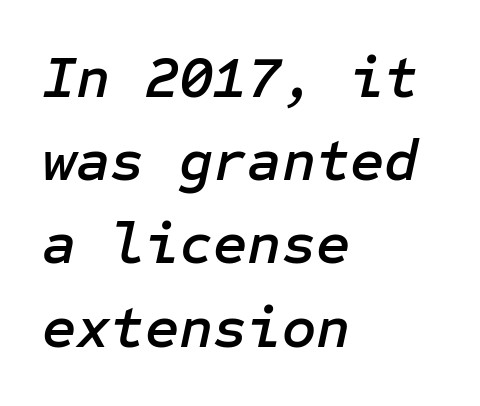
The image shows 59 px text type, italic (leaning right); set left-aligned, normal line spacing (1.41x), normal letter spacing, not underlined; low stroke contrast and a medium x-height.
